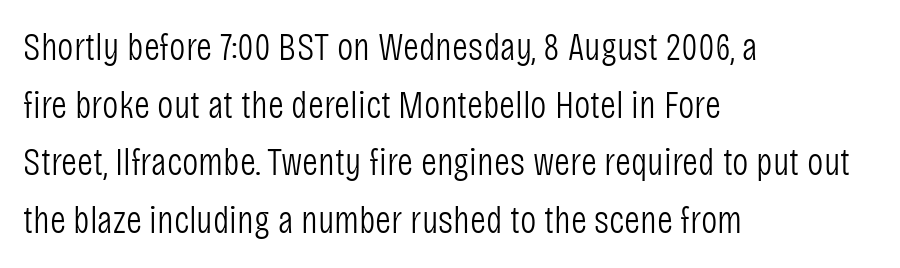
The image shows 39 px light, condensed sans-serif type, upright; set left-aligned, normal line spacing (1.48x), normal letter spacing, not underlined; low stroke contrast and a large x-height.
